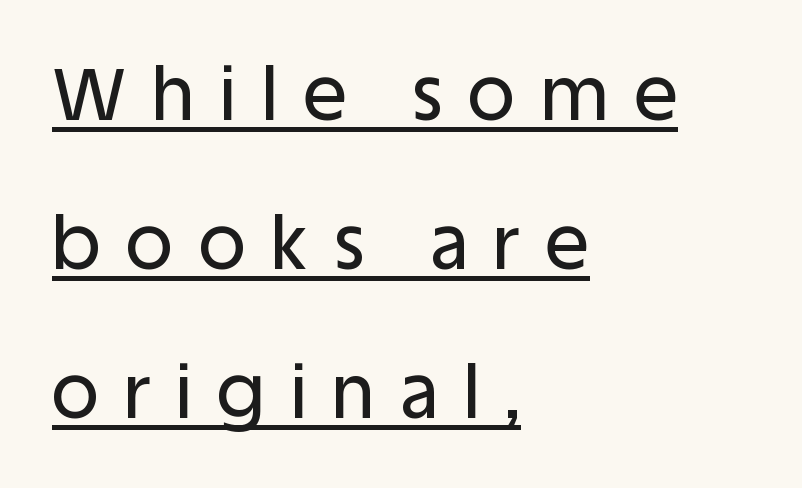
The image shows 73 px sans-serif type, upright; set left-aligned, loose line spacing (2.04x), unusually wide letter spacing (+0.35 em), underlined; low stroke contrast and a large x-height.
